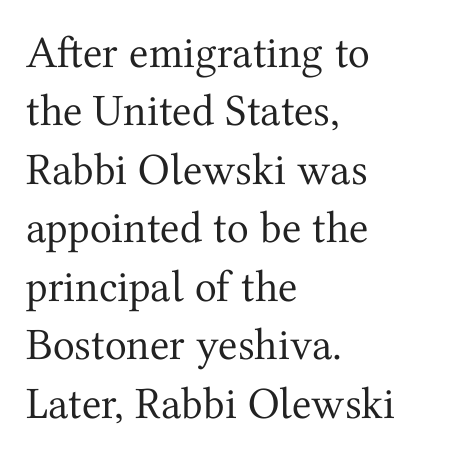
The image shows 45 px regular-weight serif type, upright; set left-aligned, normal line spacing (1.3x), normal letter spacing, not underlined; medium stroke contrast and a medium x-height.
